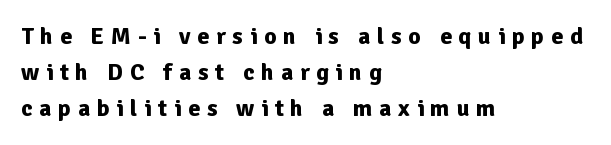
The image shows 24 px bold type, upright; set left-aligned, normal line spacing (1.5x), unusually wide letter spacing (+0.28 em), not underlined.
